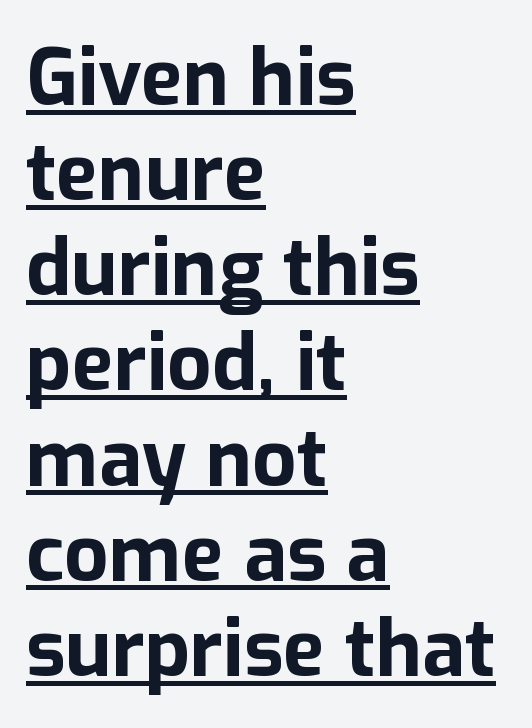
Q: Is the text bold? A: Yes.
Q: Is the text italic (slanted)? A: No, it is upright.
Q: Is the typeface a serif or a sans-serif typeface? A: Sans-serif.
Q: Is the text underlined? A: Yes.
Q: How is the paragraph aligned? A: Left-aligned.
Q: Is the spacing between letters normal or unusually wide? A: Normal.
Q: Width (condensed, normal, or wide)? A: Normal.
Q: Stroke contrast? A: Low.
Q: x-height? A: Medium.
Q: Monospaced? A: No.
